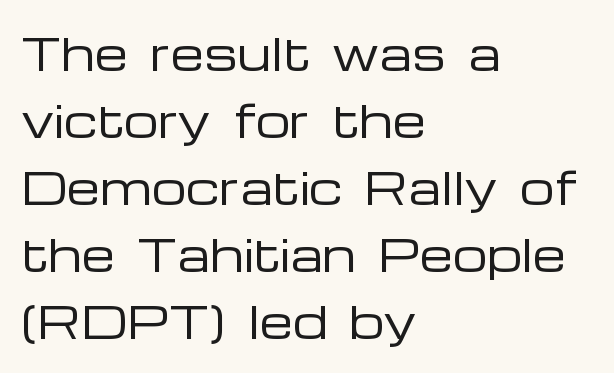
Q: Is the text bold? A: No.
Q: Is the text italic (slanted)? A: No, it is upright.
Q: Is the typeface a serif or a sans-serif typeface? A: Sans-serif.
Q: Is the text underlined? A: No.
Q: How is the paragraph aligned? A: Left-aligned.
Q: Is the spacing between letters normal or unusually wide? A: Normal.
Q: Is the spacing between lines tight, normal or loose? A: Normal.
Q: Width (condensed, normal, or wide)? A: Wide.
Q: Stroke contrast? A: Low.
Q: x-height? A: Medium.
Q: Monospaced? A: No.
